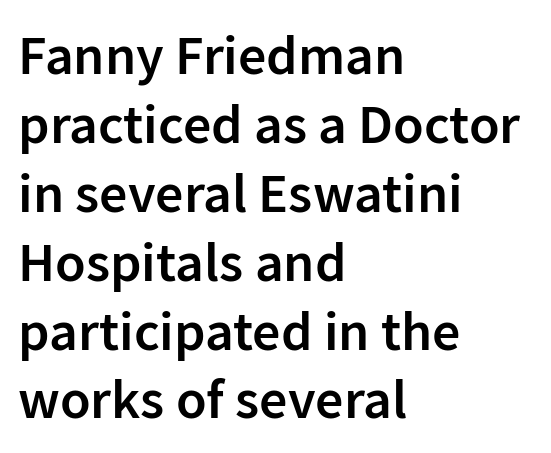
Q: Is the text bold? A: Semi-bold.
Q: Is the text italic (slanted)? A: No, it is upright.
Q: Is the typeface a serif or a sans-serif typeface? A: Sans-serif.
Q: Is the text underlined? A: No.
Q: How is the paragraph aligned? A: Left-aligned.
Q: Is the spacing between letters normal or unusually wide? A: Normal.
Q: Width (condensed, normal, or wide)? A: Normal.
Q: Stroke contrast? A: Low.
Q: x-height? A: Medium.
Q: Monospaced? A: No.
